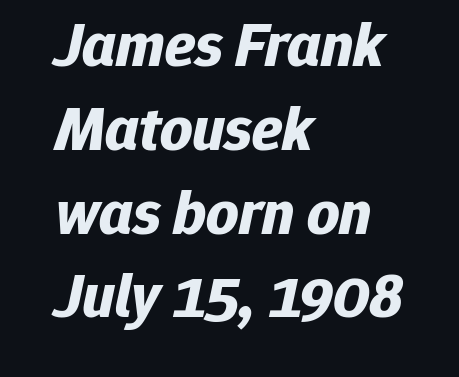
Q: Is the text bold? A: Yes.
Q: Is the text italic (slanted)? A: Yes, it leans right by about 12 degrees.
Q: Is the text underlined? A: No.
Q: How is the paragraph aligned? A: Left-aligned.
Q: Is the spacing between letters normal or unusually wide? A: Normal.
Q: Is the spacing between lines tight, normal or loose? A: Normal.
Q: Width (condensed, normal, or wide)? A: Normal.
Q: Stroke contrast? A: Low.
Q: x-height? A: Medium.
Q: Monospaced? A: No.
